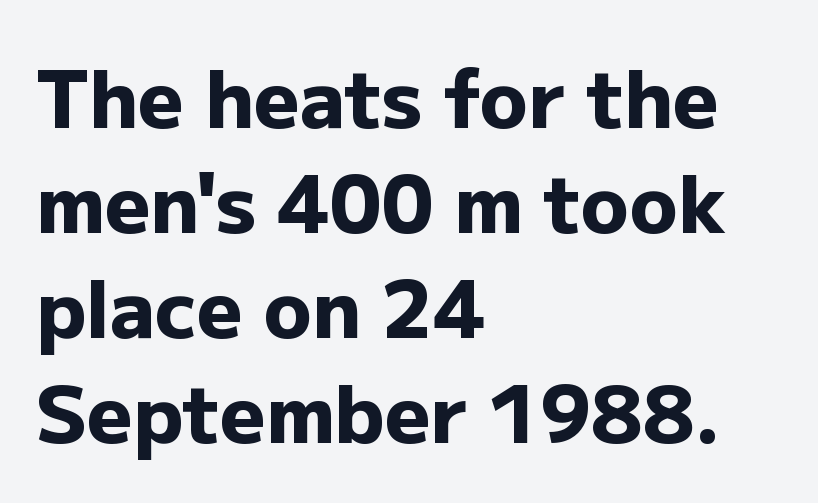
The image shows 79 px heavy sans-serif type, upright; set left-aligned, normal line spacing (1.33x), normal letter spacing, not underlined; low stroke contrast and a medium x-height.
